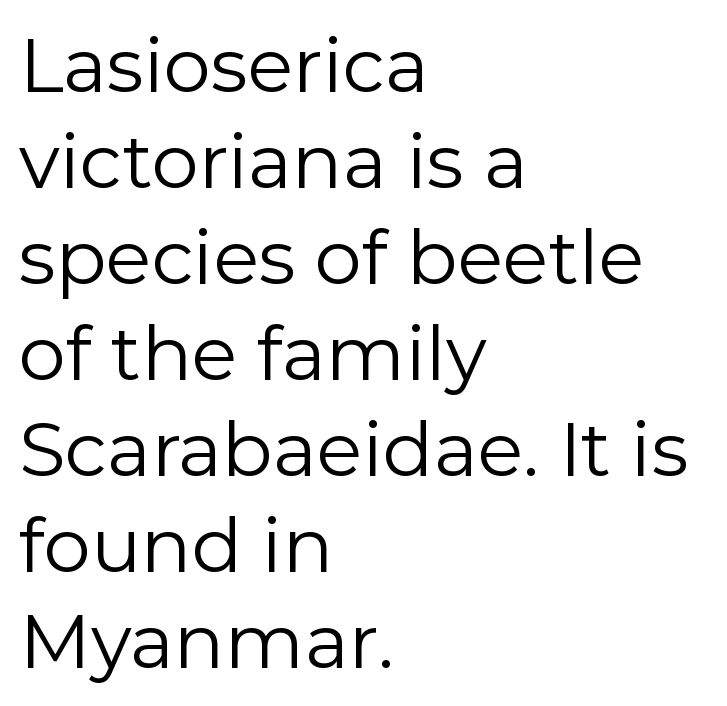
{"serif": "no", "italic": "no", "bold": "no", "weight": "regular", "width": "normal", "stroke_contrast": "low", "x_height": "medium", "monospaced": "no", "underline": "no", "align": "left", "line_spacing": "normal", "line_spacing_ratio": 1.28, "letter_spacing": "normal", "letter_spacing_em": 0.0, "glyph_px": 75}
